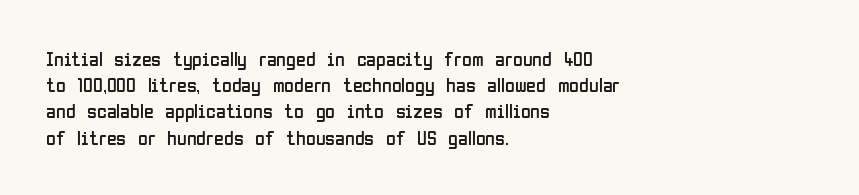
Q: Is the text bold? A: No.
Q: Is the text italic (slanted)? A: No, it is upright.
Q: Is the text underlined? A: No.
Q: How is the paragraph aligned? A: Left-aligned.
Q: Is the spacing between letters normal or unusually wide? A: Normal.
Q: Is the spacing between lines tight, normal or loose? A: Normal.
